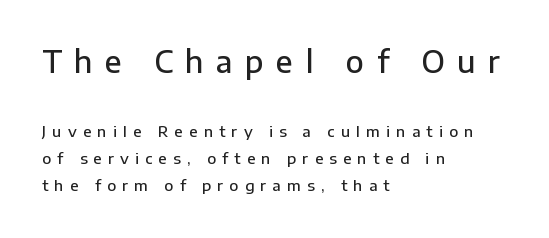
{"serif": "no", "italic": "no", "bold": "semi", "weight": "semibold", "width": "normal", "stroke_contrast": "low", "x_height": "medium", "monospaced": "no", "underline": "no", "align": "left", "line_spacing_ratio": 1.82, "letter_spacing": "wide", "letter_spacing_em": 0.41, "larger_block": "first", "size_ratio": 2.0, "glyph_px": 30}
